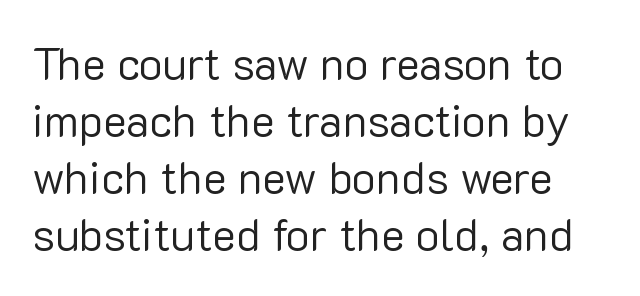
Q: Is the text bold? A: No.
Q: Is the text italic (slanted)? A: No, it is upright.
Q: Is the typeface a serif or a sans-serif typeface? A: Sans-serif.
Q: Is the text underlined? A: No.
Q: Is the spacing between letters normal or unusually wide? A: Normal.
Q: Is the spacing between lines tight, normal or loose? A: Normal.
Q: Width (condensed, normal, or wide)? A: Normal.
Q: Stroke contrast? A: Low.
Q: x-height? A: Medium.
Q: Monospaced? A: No.
